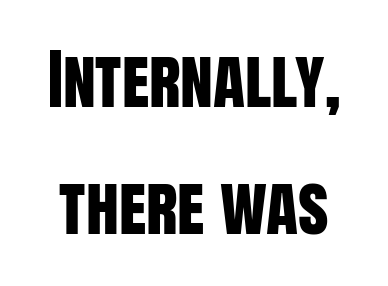
{"serif": "no", "italic": "no", "width": "condensed", "stroke_contrast": "low", "x_height": "large", "monospaced": "no", "underline": "no", "line_spacing": "loose", "line_spacing_ratio": 1.93, "letter_spacing": "normal", "letter_spacing_em": 0.0, "glyph_px": 66}
